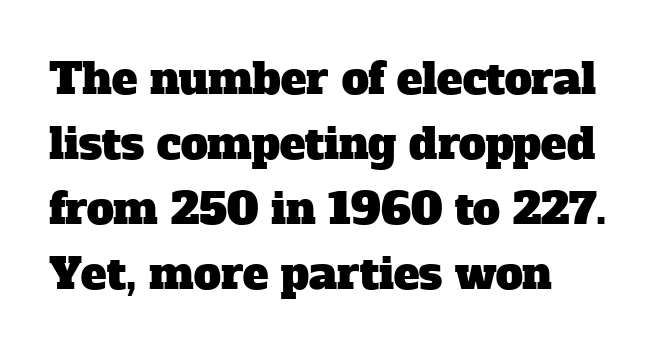
Q: Is the typeface a serif or a sans-serif typeface? A: Serif.
Q: Is the text underlined? A: No.
Q: How is the paragraph aligned? A: Left-aligned.
Q: Is the spacing between letters normal or unusually wide? A: Normal.
Q: Is the spacing between lines tight, normal or loose? A: Normal.
Q: Width (condensed, normal, or wide)? A: Normal.
Q: Stroke contrast? A: Low.
Q: x-height? A: Medium.
Q: Monospaced? A: No.
